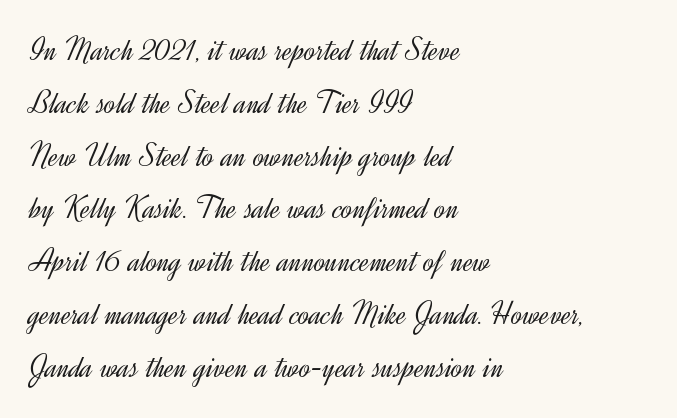
Q: Is the text bold? A: No.
Q: Is the text italic (slanted)? A: Yes.
Q: Is the typeface a serif or a sans-serif typeface? A: Sans-serif.
Q: Is the text underlined? A: No.
Q: How is the paragraph aligned? A: Left-aligned.
Q: Is the spacing between letters normal or unusually wide? A: Normal.
Q: Is the spacing between lines tight, normal or loose? A: Normal.
Q: Width (condensed, normal, or wide)? A: Normal.
Q: x-height? A: Small.
Q: Monospaced? A: No.
